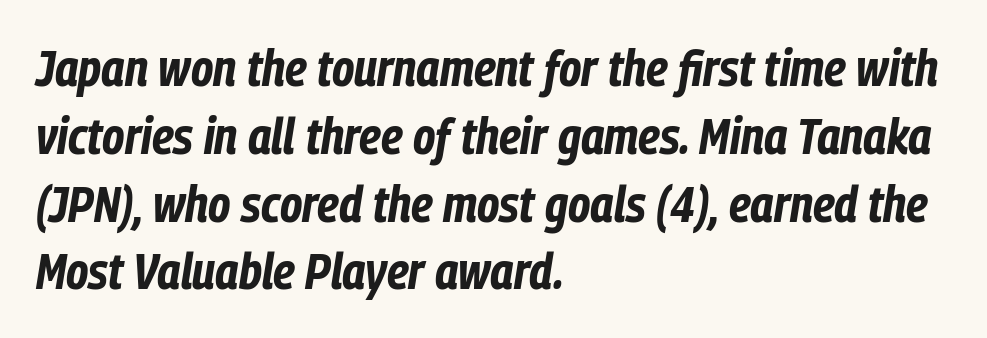
Q: Is the text bold? A: Yes.
Q: Is the text italic (slanted)? A: Yes, it leans right by about 9 degrees.
Q: Is the text underlined? A: No.
Q: How is the paragraph aligned? A: Left-aligned.
Q: Is the spacing between letters normal or unusually wide? A: Normal.
Q: Is the spacing between lines tight, normal or loose? A: Normal.
Q: Width (condensed, normal, or wide)? A: Condensed.
Q: Stroke contrast? A: Low.
Q: x-height? A: Medium.
Q: Monospaced? A: No.
